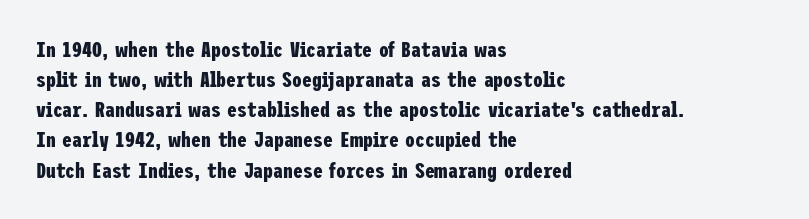
The paragraph shown leans on its left margin. This block has exactly the height ordinary leading produces. Italic: no, the glyphs are upright roman. The baseline area is clear.
